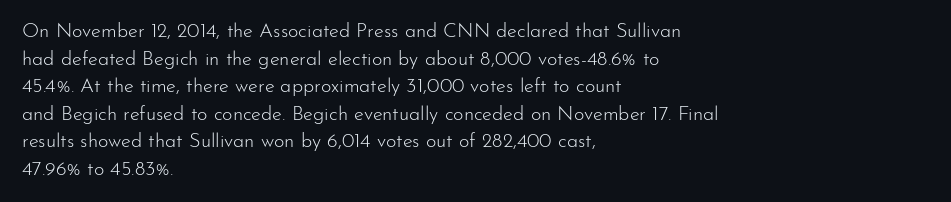
The image shows 20 px text type, upright; set left-aligned, normal line spacing (1.38x), normal letter spacing, not underlined.
